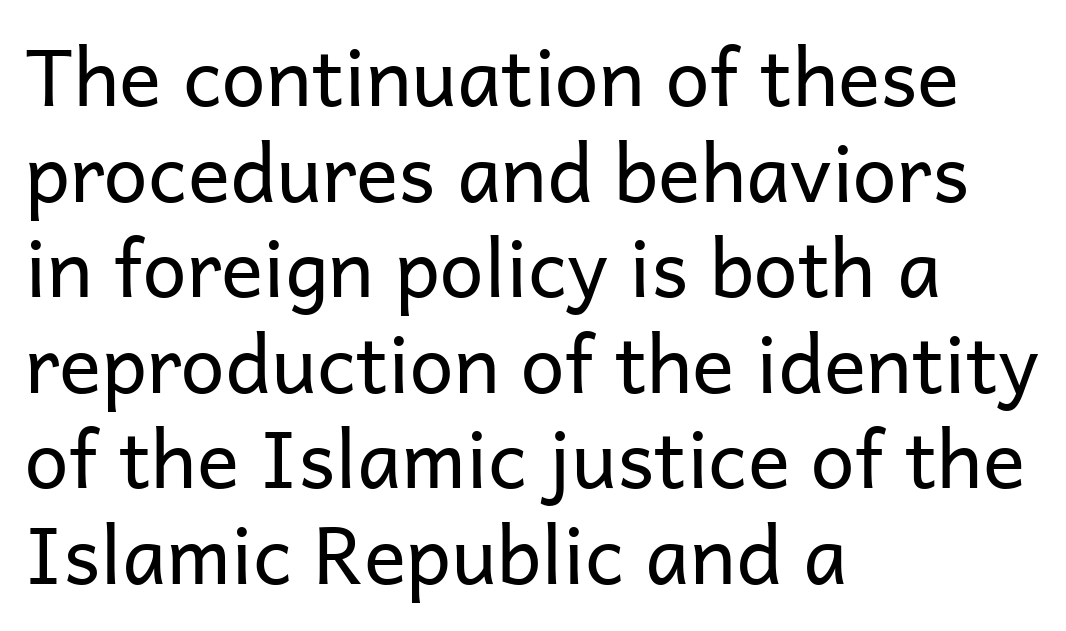
{"serif": "no", "italic": "no", "bold": "no", "weight": "regular", "width": "normal", "stroke_contrast": "low", "x_height": "medium", "monospaced": "no", "underline": "no", "align": "left", "line_spacing_ratio": 1.21, "letter_spacing": "normal", "letter_spacing_em": 0.0, "glyph_px": 79}
